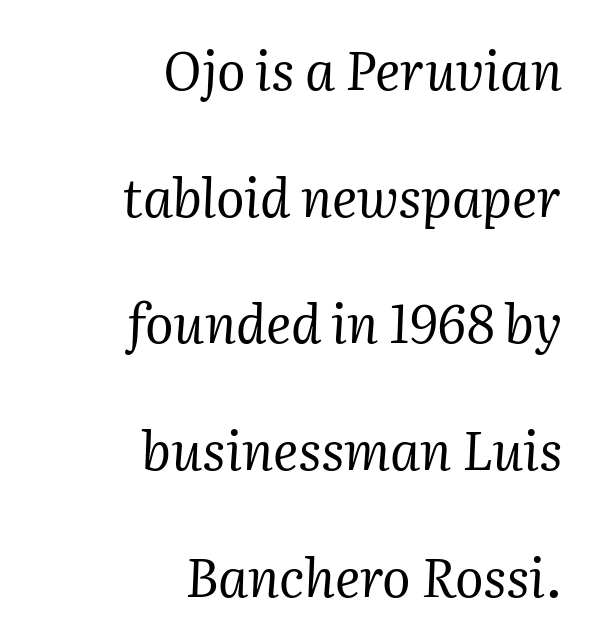
{"serif": "yes", "italic": "yes", "lean": "right", "slant_degrees": 2, "bold": "no", "weight": "regular", "width": "normal", "stroke_contrast": "medium", "x_height": "medium", "monospaced": "no", "underline": "no", "align": "right", "line_spacing": "loose", "line_spacing_ratio": 2.39, "letter_spacing": "normal", "letter_spacing_em": 0.0, "glyph_px": 53}
